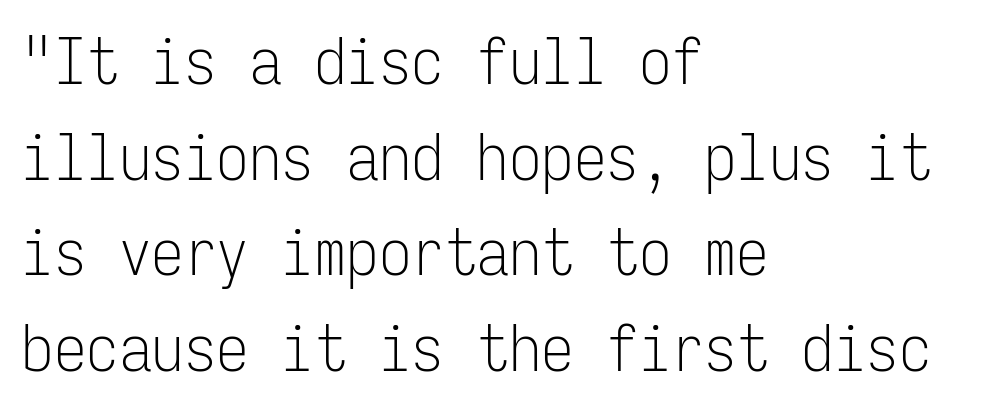
Q: Is the text bold? A: No.
Q: Is the text italic (slanted)? A: No, it is upright.
Q: Is the typeface a serif or a sans-serif typeface? A: Sans-serif.
Q: Is the text underlined? A: No.
Q: How is the paragraph aligned? A: Left-aligned.
Q: Is the spacing between letters normal or unusually wide? A: Normal.
Q: Is the spacing between lines tight, normal or loose? A: Normal.
Q: Width (condensed, normal, or wide)? A: Condensed.
Q: Stroke contrast? A: Low.
Q: x-height? A: Medium.
Q: Monospaced? A: Yes.
